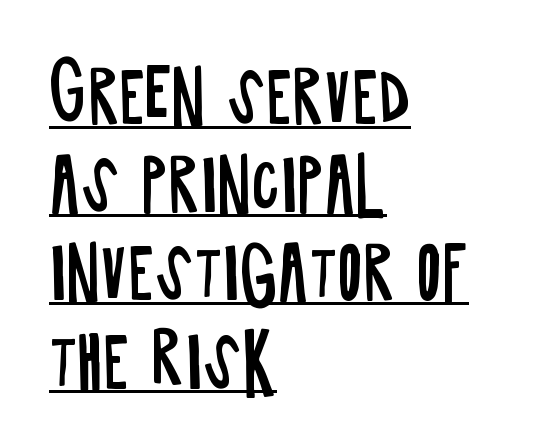
Q: Is the text bold? A: No.
Q: Is the text italic (slanted)? A: No, it is upright.
Q: Is the typeface a serif or a sans-serif typeface? A: Sans-serif.
Q: Is the text underlined? A: Yes.
Q: How is the paragraph aligned? A: Left-aligned.
Q: Is the spacing between letters normal or unusually wide? A: Normal.
Q: Is the spacing between lines tight, normal or loose? A: Normal.
Q: Width (condensed, normal, or wide)? A: Condensed.
Q: Stroke contrast? A: Low.
Q: x-height? A: Large.
Q: Monospaced? A: No.
